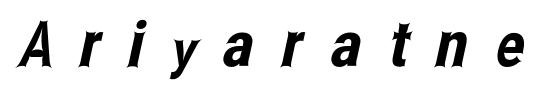
Q: Is the typeface a serif or a sans-serif typeface? A: Sans-serif.
Q: Is the text underlined? A: No.
Q: Is the spacing between letters normal or unusually wide? A: Unusually wide.
Q: Width (condensed, normal, or wide)? A: Condensed.
Q: Stroke contrast? A: Low.
Q: x-height? A: Medium.
Q: Monospaced? A: No.
